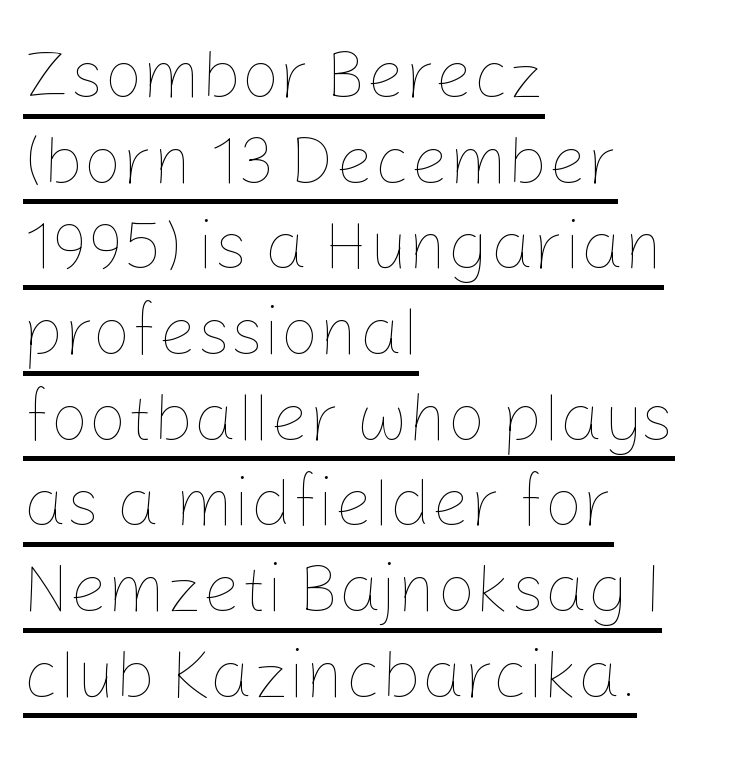
Q: Is the text bold? A: No.
Q: Is the text italic (slanted)? A: No, it is upright.
Q: Is the text underlined? A: Yes.
Q: How is the paragraph aligned? A: Left-aligned.
Q: Is the spacing between letters normal or unusually wide? A: Normal.
Q: Is the spacing between lines tight, normal or loose? A: Normal.
Q: Width (condensed, normal, or wide)? A: Normal.
Q: Stroke contrast? A: Low.
Q: x-height? A: Medium.
Q: Monospaced? A: No.
